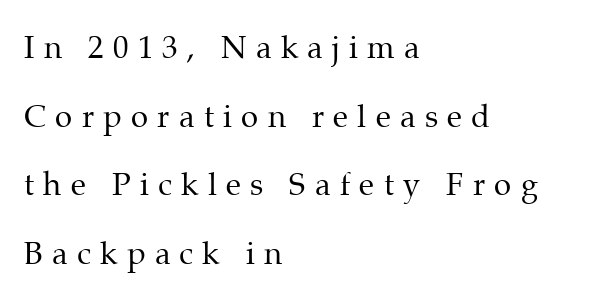
The image shows 31 px regular-weight serif type, upright; set left-aligned, loose line spacing (2.21x), unusually wide letter spacing (+0.3 em), not underlined; medium stroke contrast and a medium x-height.
